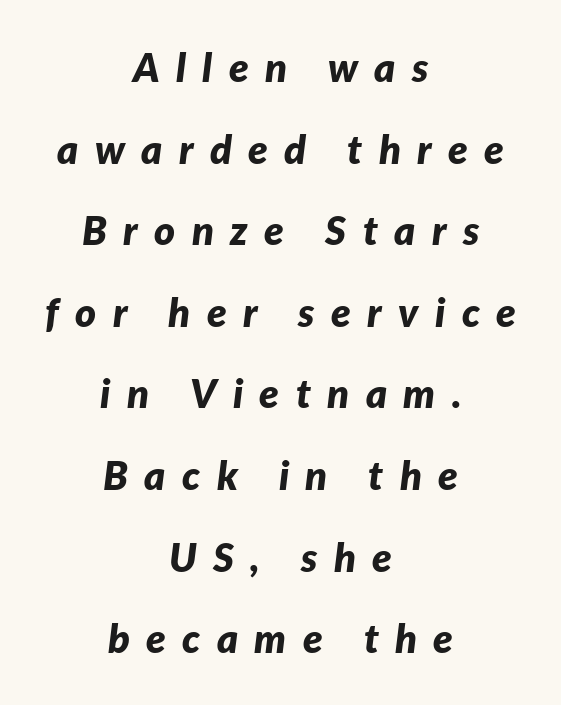
{"italic": "yes", "lean": "right", "slant_degrees": 7, "bold": "yes", "weight": "bold", "width": "normal", "stroke_contrast": "low", "x_height": "medium", "monospaced": "no", "underline": "no", "align": "center", "line_spacing": "loose", "line_spacing_ratio": 2.04, "letter_spacing": "wide", "letter_spacing_em": 0.41, "glyph_px": 40}
